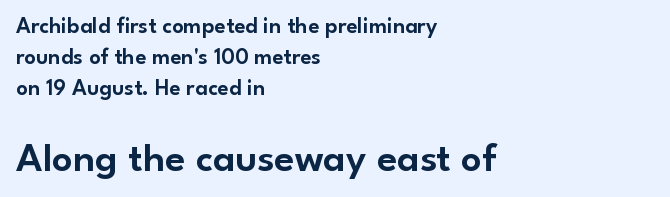
{"serif": "no", "italic": "no", "width": "normal", "stroke_contrast": "low", "x_height": "small", "monospaced": "no", "underline": "no", "align": "left", "line_spacing": "normal", "line_spacing_ratio": 1.35, "letter_spacing": "normal", "letter_spacing_em": 0.0, "larger_block": "second", "size_ratio": 1.78, "glyph_px": 41}
